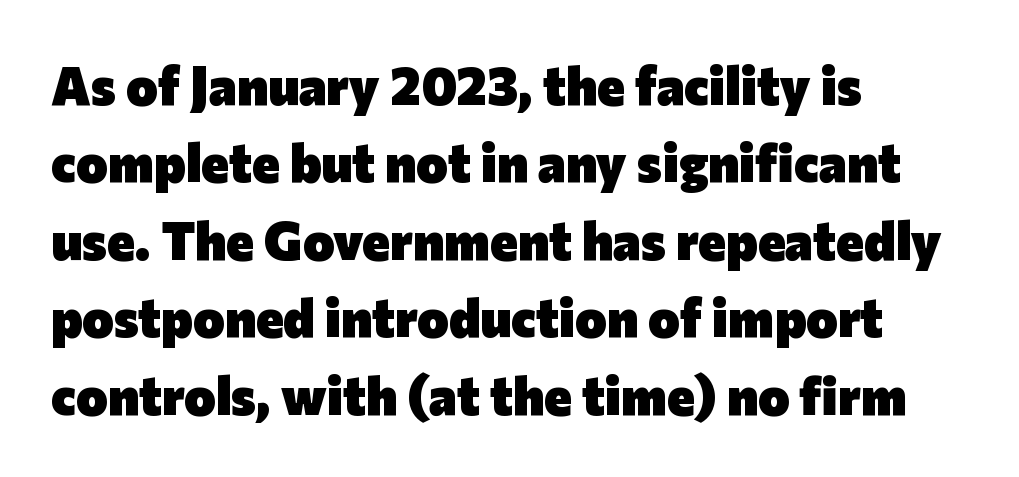
Each glyph is drawn with heavy, bold strokes. These lines were composed using upright roman letters. Just letters on the line, the space beneath them empty. Reading down the column, the eye jumps a familiar distance to each next line.
